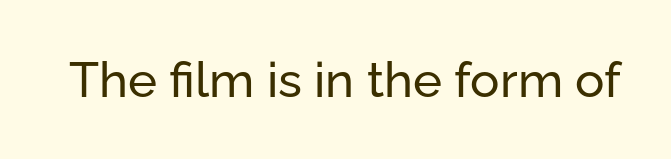
Q: Is the text italic (slanted)? A: No, it is upright.
Q: Is the typeface a serif or a sans-serif typeface? A: Sans-serif.
Q: Is the text underlined? A: No.
Q: Is the spacing between letters normal or unusually wide? A: Normal.
Q: Width (condensed, normal, or wide)? A: Normal.
Q: Stroke contrast? A: Low.
Q: x-height? A: Medium.
Q: Monospaced? A: No.
